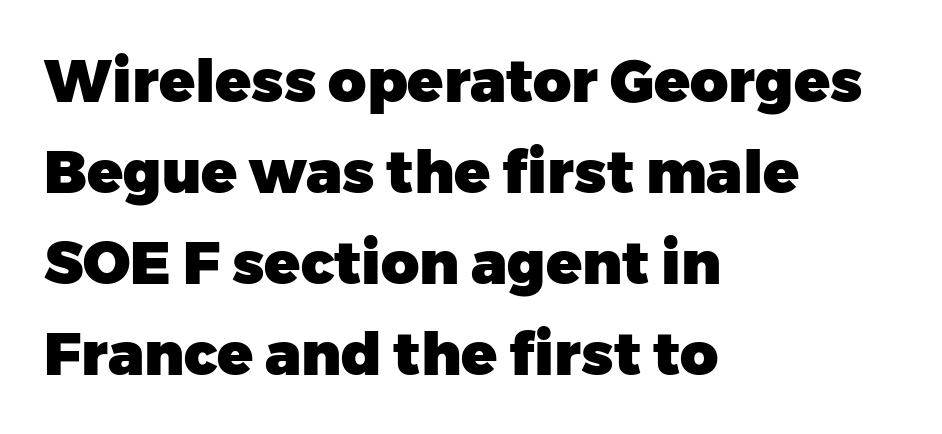
The image shows 59 px heavy sans-serif type, upright; set left-aligned, normal line spacing (1.54x), normal letter spacing, not underlined; low stroke contrast and a medium x-height.
